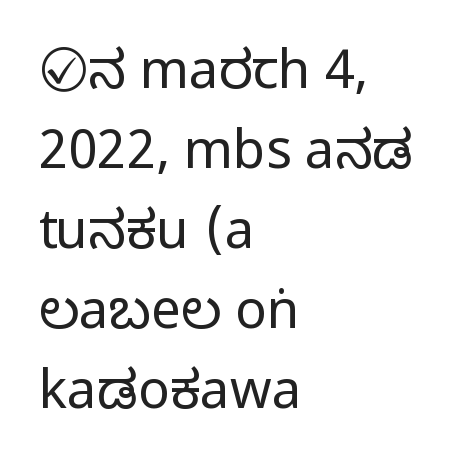
You could not count columns in this text — the font is proportionally spaced. No extra tracking has been applied to these lines. Stems and bowls with no extra thickness — not bold. Baseline-to-baseline distance is the conventional proportion of letter height. This sample uses a sans-serif face.
